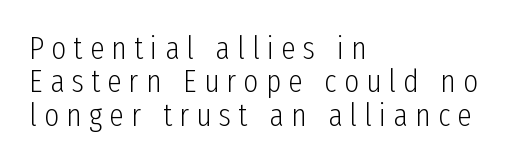
The image shows 32 px light, condensed sans-serif type, upright; set left-aligned, tight line spacing (1.04x), unusually wide letter spacing (+0.23 em), not underlined; low stroke contrast and a medium x-height.
